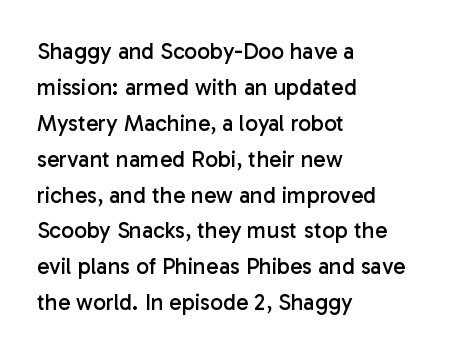
Q: Is the text bold? A: No.
Q: Is the text italic (slanted)? A: No, it is upright.
Q: Is the text underlined? A: No.
Q: How is the paragraph aligned? A: Left-aligned.
Q: Is the spacing between letters normal or unusually wide? A: Normal.
Q: Is the spacing between lines tight, normal or loose? A: Normal.
